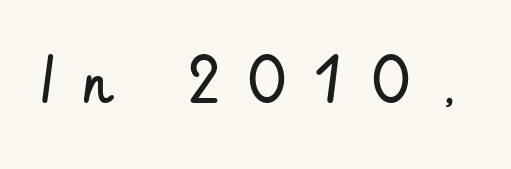
Q: Is the text bold? A: No.
Q: Is the text italic (slanted)? A: No, it is upright.
Q: Is the typeface a serif or a sans-serif typeface? A: Sans-serif.
Q: Is the text underlined? A: No.
Q: Is the spacing between letters normal or unusually wide? A: Unusually wide.
Q: Width (condensed, normal, or wide)? A: Condensed.
Q: Stroke contrast? A: Low.
Q: x-height? A: Small.
Q: Monospaced? A: No.
